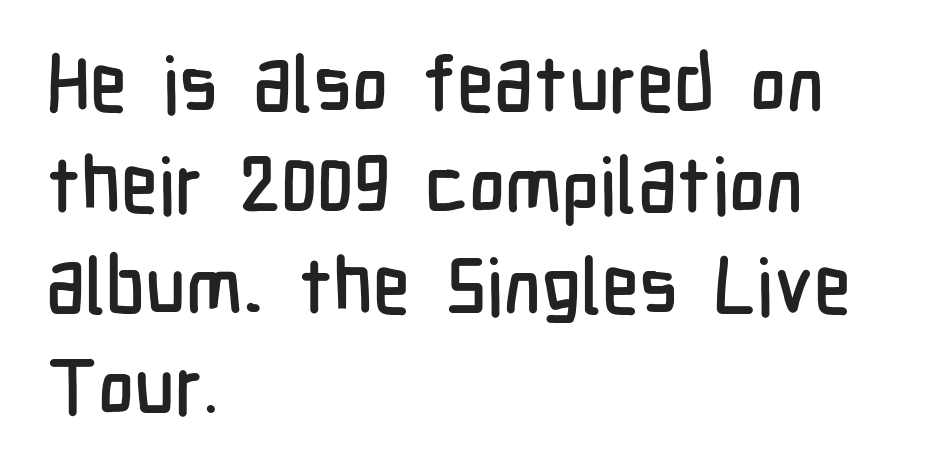
The image shows 77 px condensed sans-serif type, upright; set left-aligned, normal line spacing (1.31x), normal letter spacing, not underlined; low stroke contrast and a medium x-height.
